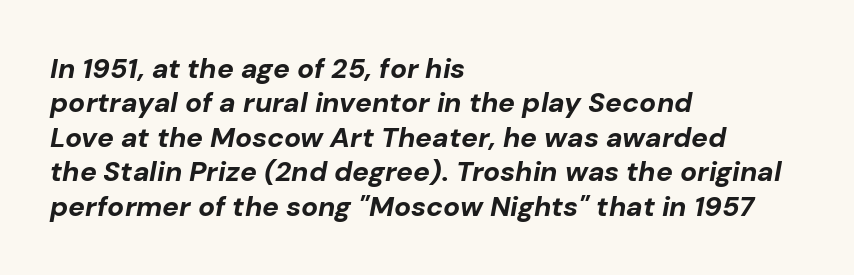
{"italic": "yes", "lean": "right", "slant_degrees": 10, "bold": "yes", "weight": "bold", "width": "normal", "stroke_contrast": "low", "x_height": "medium", "monospaced": "no", "underline": "no", "align": "left", "line_spacing_ratio": 1.23, "letter_spacing": "normal", "letter_spacing_em": 0.0, "glyph_px": 28}
